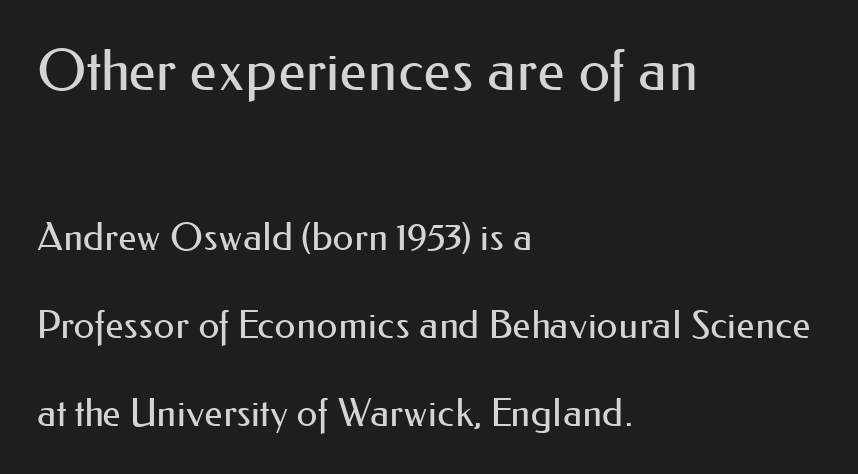
Descenders are the only things crossing below the line. Tall strokes in this sample are plumb rather than angled. Each line starts at the same left margin while the right side varies. Varying glyph widths throughout — classic text-font behaviour. A typesetter would label this face a sans.
